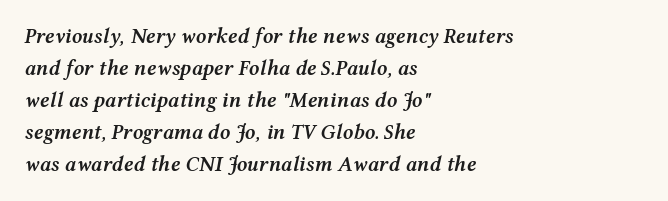
{"italic": "yes", "lean": "right", "slant_degrees": 12, "bold": "semi", "underline": "no", "align": "left", "line_spacing": "normal", "line_spacing_ratio": 1.52, "letter_spacing": "normal", "letter_spacing_em": 0.0, "glyph_px": 21}
